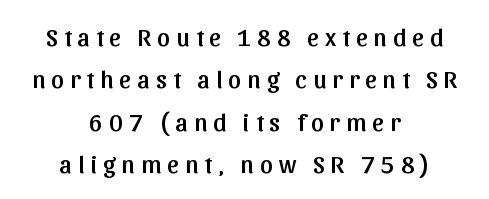
The image shows 25 px text type, upright; set centered, normal line spacing (1.7x), unusually wide letter spacing (+0.25 em), not underlined.
